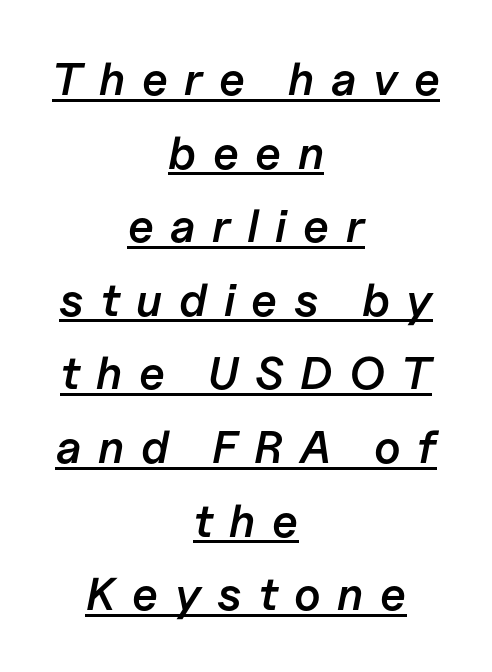
Q: Is the text bold? A: Semi-bold.
Q: Is the text italic (slanted)? A: Yes, it leans right by about 11 degrees.
Q: Is the text underlined? A: Yes.
Q: How is the paragraph aligned? A: Centered.
Q: Is the spacing between letters normal or unusually wide? A: Unusually wide.
Q: Is the spacing between lines tight, normal or loose? A: Normal.
Q: Width (condensed, normal, or wide)? A: Normal.
Q: Stroke contrast? A: Low.
Q: x-height? A: Medium.
Q: Monospaced? A: No.
